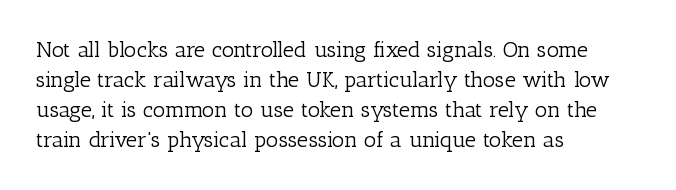
{"italic": "no", "bold": "no", "underline": "no", "align": "left", "line_spacing": "normal", "line_spacing_ratio": 1.37, "letter_spacing": "normal", "letter_spacing_em": 0.0, "glyph_px": 22}
